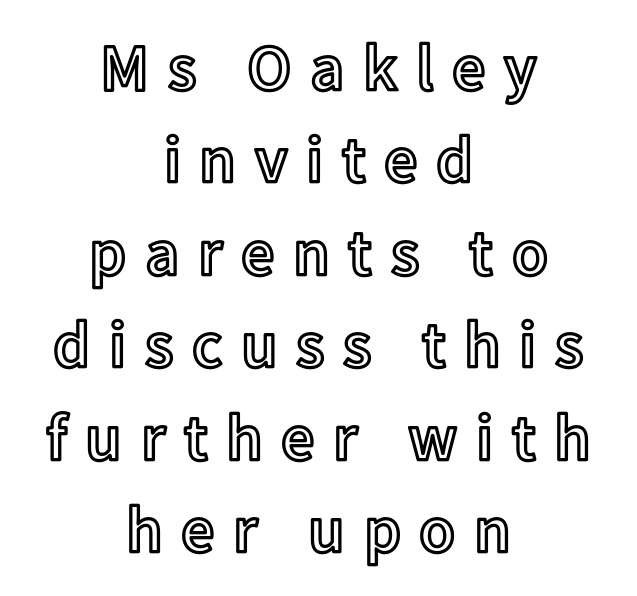
{"italic": "no", "width": "normal", "x_height": "medium", "monospaced": "no", "underline": "no", "align": "center", "line_spacing": "normal", "line_spacing_ratio": 1.4, "letter_spacing": "wide", "letter_spacing_em": 0.28, "glyph_px": 66}
